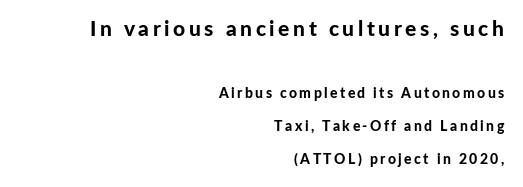
Q: Is the text bold? A: Yes.
Q: Is the text italic (slanted)? A: No, it is upright.
Q: Is the text underlined? A: No.
Q: How is the paragraph aligned? A: Right-aligned.
Q: Is the spacing between lines tight, normal or loose? A: Loose.
Q: Which block of text is set in a larger size, the first (top) or the second (bottom)? A: The first (top) one.
